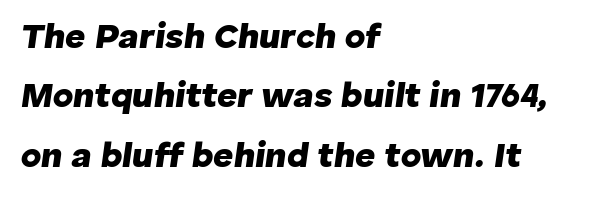
Q: Is the text bold? A: Yes.
Q: Is the text italic (slanted)? A: Yes, it leans right by about 8 degrees.
Q: Is the text underlined? A: No.
Q: How is the paragraph aligned? A: Left-aligned.
Q: Is the spacing between letters normal or unusually wide? A: Normal.
Q: Is the spacing between lines tight, normal or loose? A: Normal.
Q: Width (condensed, normal, or wide)? A: Normal.
Q: Stroke contrast? A: Low.
Q: x-height? A: Medium.
Q: Monospaced? A: No.
